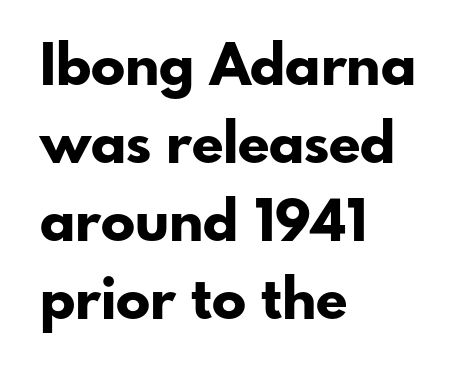
Q: Is the text bold? A: Yes.
Q: Is the text italic (slanted)? A: No, it is upright.
Q: Is the typeface a serif or a sans-serif typeface? A: Sans-serif.
Q: Is the text underlined? A: No.
Q: How is the paragraph aligned? A: Left-aligned.
Q: Is the spacing between letters normal or unusually wide? A: Normal.
Q: Is the spacing between lines tight, normal or loose? A: Normal.
Q: Width (condensed, normal, or wide)? A: Normal.
Q: Stroke contrast? A: Low.
Q: x-height? A: Small.
Q: Monospaced? A: No.
